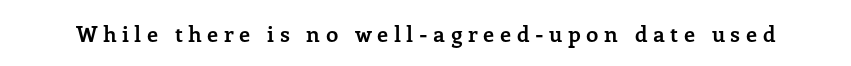
Posture: upright roman. Letter spacing: wide. Stroke thickness is high; the sample reads as a true bold. Lines of text with bare space underneath.
